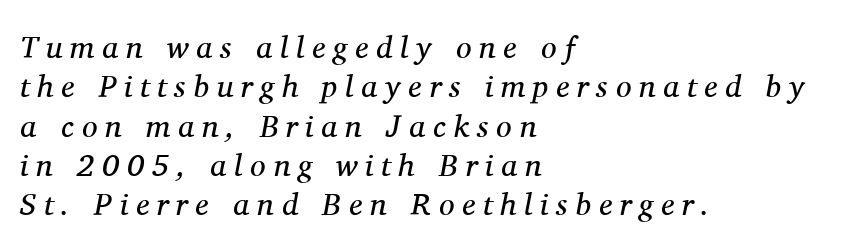
Q: Is the text bold? A: No.
Q: Is the text italic (slanted)? A: Yes, it leans right by about 11 degrees.
Q: Is the typeface a serif or a sans-serif typeface? A: Serif.
Q: Is the text underlined? A: No.
Q: How is the paragraph aligned? A: Left-aligned.
Q: Is the spacing between letters normal or unusually wide? A: Unusually wide.
Q: Is the spacing between lines tight, normal or loose? A: Normal.
Q: Width (condensed, normal, or wide)? A: Normal.
Q: Stroke contrast? A: Medium.
Q: x-height? A: Medium.
Q: Monospaced? A: No.
